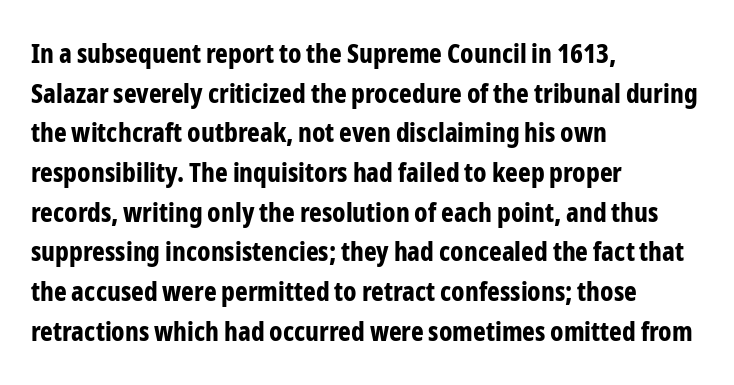
Q: Is the text bold? A: Yes.
Q: Is the text italic (slanted)? A: No, it is upright.
Q: Is the text underlined? A: No.
Q: How is the paragraph aligned? A: Left-aligned.
Q: Is the spacing between letters normal or unusually wide? A: Normal.
Q: Is the spacing between lines tight, normal or loose? A: Normal.
